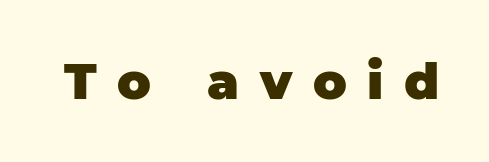
{"serif": "no", "italic": "no", "bold": "yes", "weight": "heavy", "width": "normal", "stroke_contrast": "low", "x_height": "large", "monospaced": "no", "underline": "no", "letter_spacing": "wide", "letter_spacing_em": 0.41, "glyph_px": 50}
